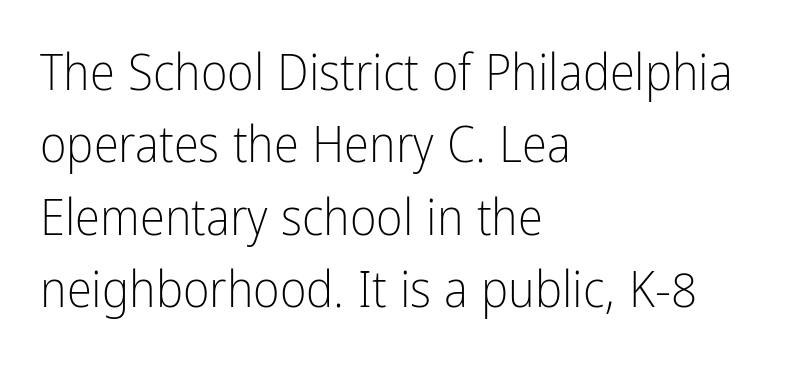
It's the straight-up-and-down kind of type. Heaviness? Minimal to ordinary, like unemphasized prose. The horizontal fit of the characters is conventional and even. What kind of face is this? One without serifs — a sans. Note the varied advance widths — an 'i' is clearly narrower than an 'm'.
